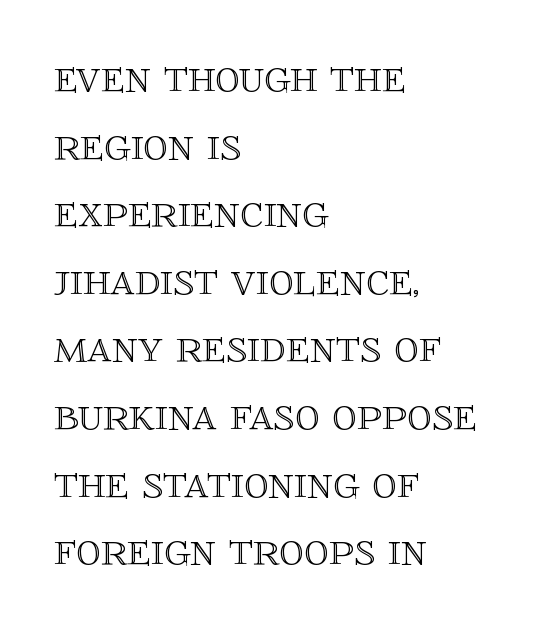
Ascenders rise straight up at ninety degrees. Reading down the column, the eye jumps a familiar distance to each next line. Just letters on the line, the space beneath them empty. Letter spacing: default. The rendering uses natural spacing where letterforms have individual widths. One-word summary of the alignment: left.
